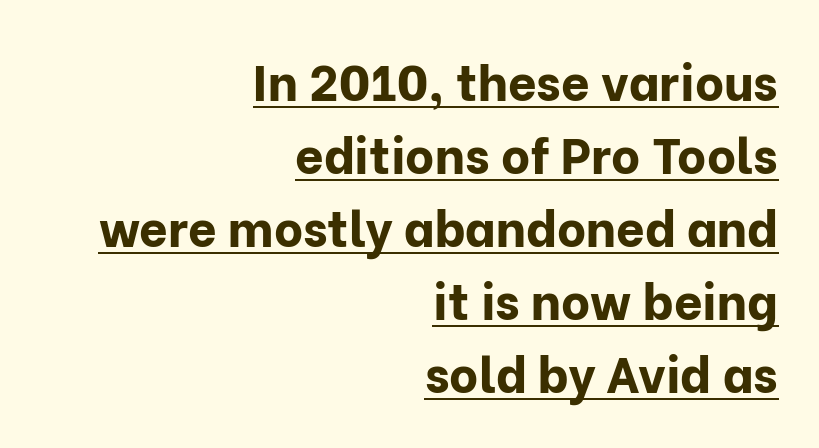
The lines in this sample share a right terminus and differ only in where they begin. The letters stand straight up with perfectly vertical stems. Honestly, the underline is the first thing you notice here. Summary of weight: heavy, a full bold. The passage shown stacks its lines at a standard gap.
